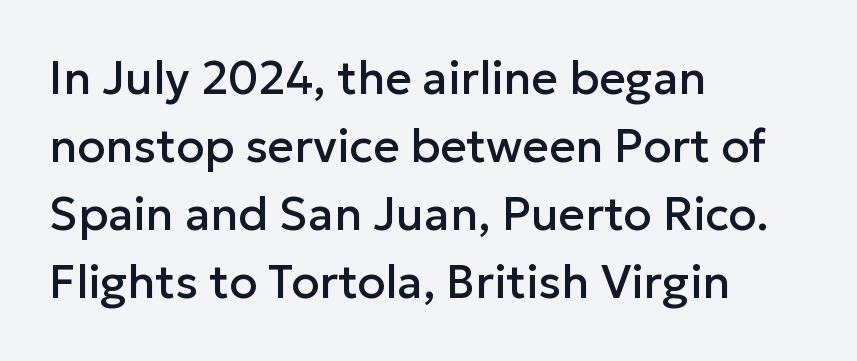
The image shows 46 px sans-serif type, upright; set left-aligned, normal line spacing (1.48x), normal letter spacing, not underlined; low stroke contrast and a medium x-height.
